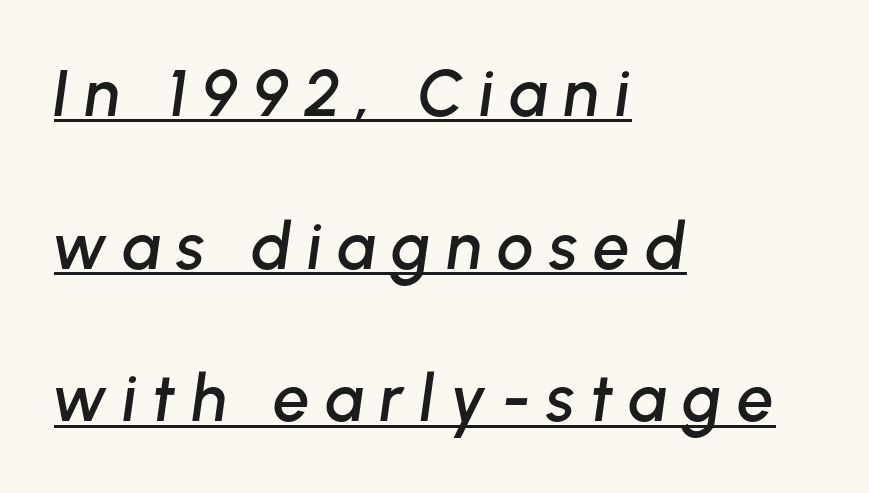
The image shows 65 px text type, italic (leaning right); set left-aligned, loose line spacing (2.35x), unusually wide letter spacing (+0.24 em), underlined; low stroke contrast and a medium x-height.
